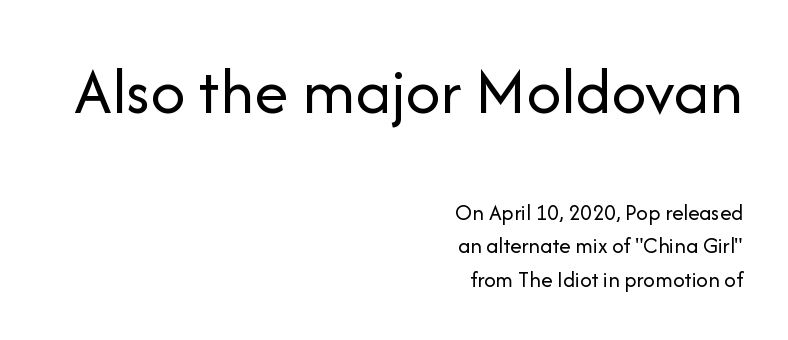
The rendering uses a moderate line-height, typical for paragraphs. Type without underlining. The face used here is proportionally spaced, like ordinary book or web type. Designer's note — italics off, roman on. One-word summary of the alignment: right.
